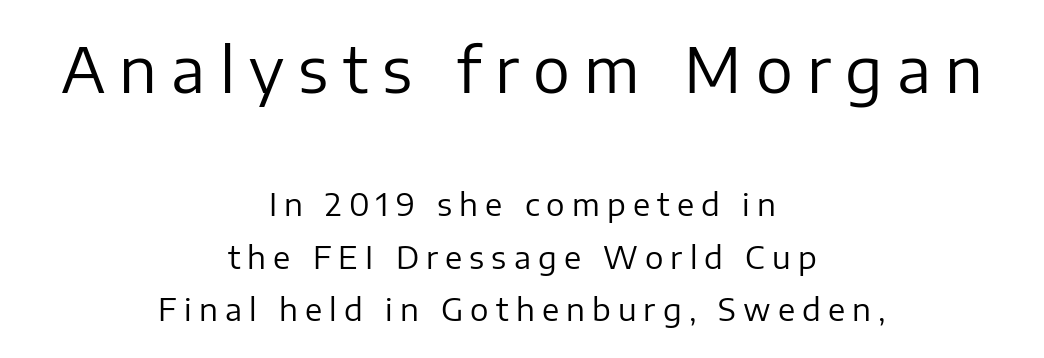
{"serif": "no", "italic": "no", "bold": "no", "weight": "regular", "width": "normal", "stroke_contrast": "low", "x_height": "medium", "monospaced": "no", "underline": "no", "align": "center", "line_spacing": "normal", "line_spacing_ratio": 1.7, "letter_spacing": "wide", "letter_spacing_em": 0.23, "larger_block": "first", "size_ratio": 2.0, "glyph_px": 62}
